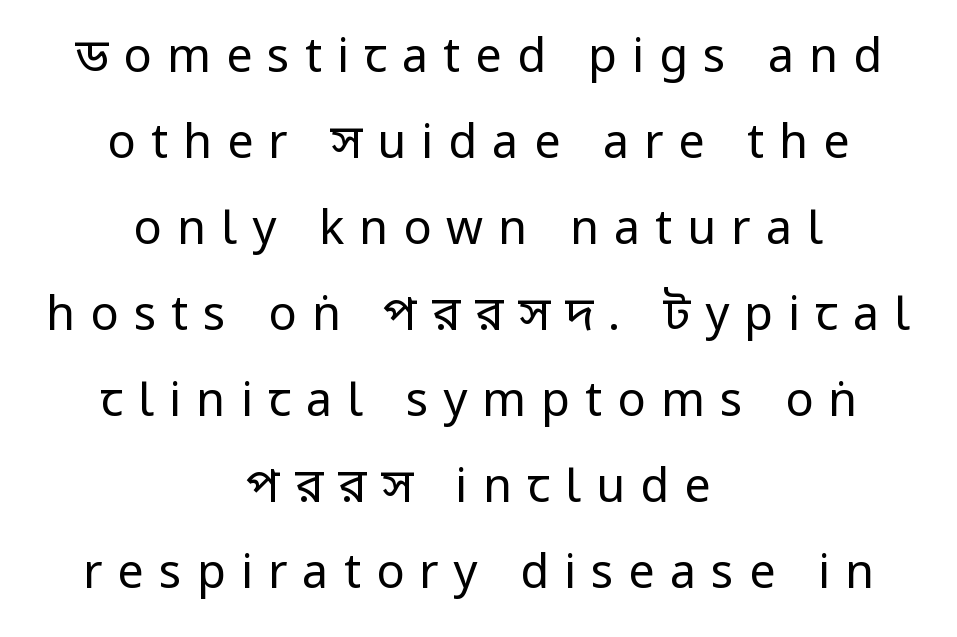
The typesetting does not lean heavy: it is not bold. The letters stand upright; this is a roman face. Think of a printed novel: that variable character pitch is what you see here. Between one letter and the next there's a generous, obvious gap. In CSS terms this would be text-align: center. Bare-footed words on every line.
